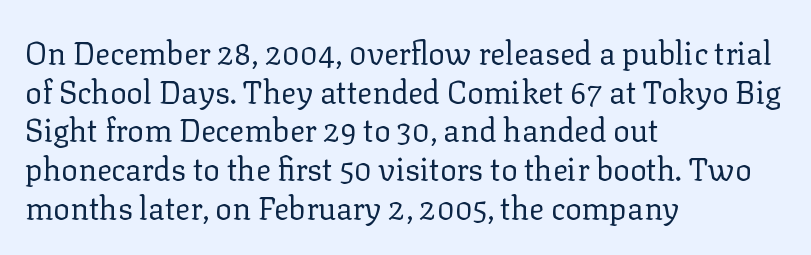
Line starts are locked; line ends wander. The glyphs are unaccompanied by any horizontal stroke below them. The font's upright variant was chosen for this text. Compared with typical paragraphs, the rows here are spaced about the same.
